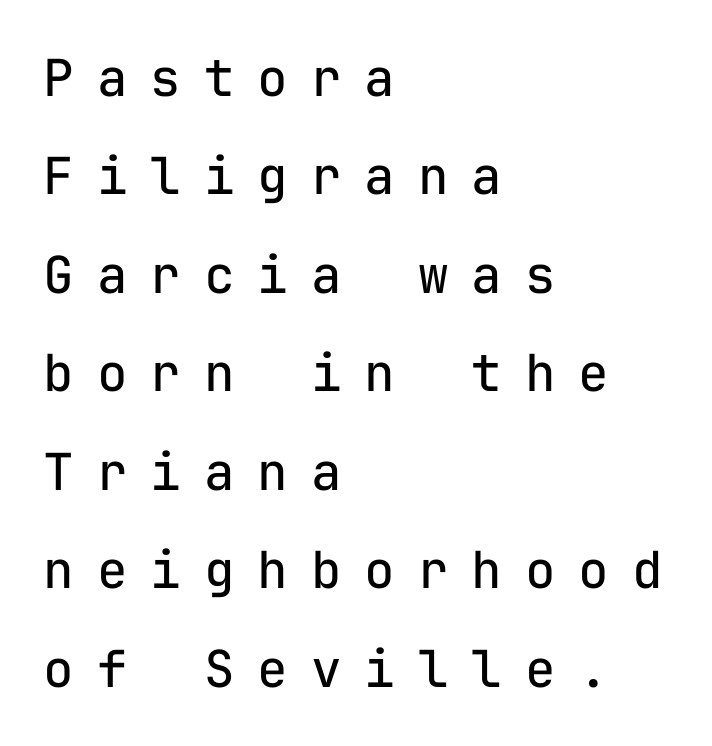
The image shows 51 px regular-weight sans-serif type, upright, monospaced; set left-aligned, loose line spacing (1.93x), unusually wide letter spacing (+0.45 em), not underlined; low stroke contrast and a medium x-height.
